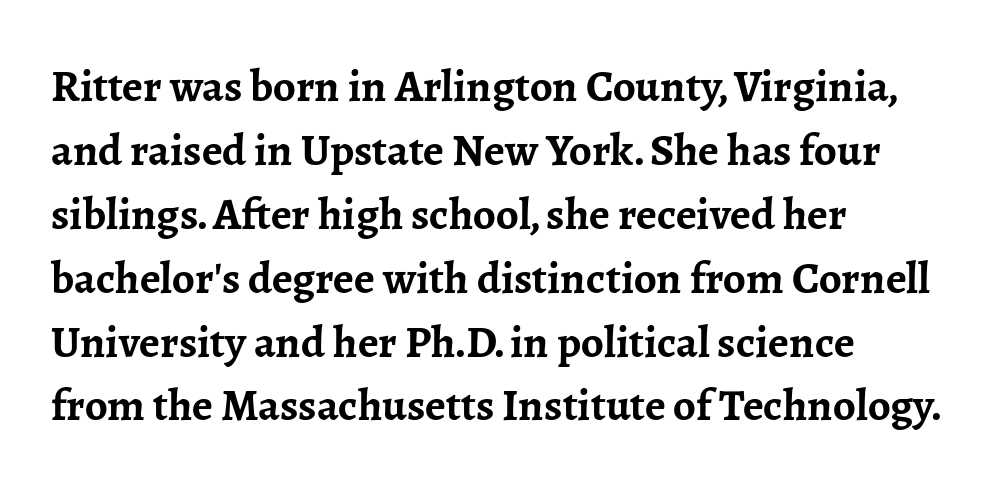
Q: Is the text bold? A: Yes.
Q: Is the text italic (slanted)? A: No, it is upright.
Q: Is the typeface a serif or a sans-serif typeface? A: Serif.
Q: Is the text underlined? A: No.
Q: How is the paragraph aligned? A: Left-aligned.
Q: Is the spacing between letters normal or unusually wide? A: Normal.
Q: Is the spacing between lines tight, normal or loose? A: Normal.
Q: Width (condensed, normal, or wide)? A: Normal.
Q: Stroke contrast? A: Low.
Q: x-height? A: Medium.
Q: Monospaced? A: No.
